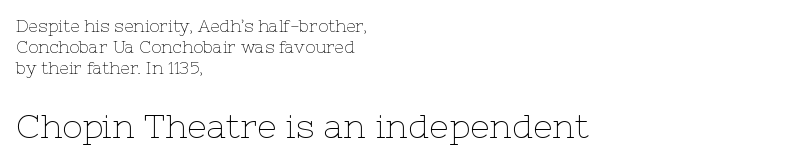
Q: Is the text bold? A: No.
Q: Is the text italic (slanted)? A: No, it is upright.
Q: Is the typeface a serif or a sans-serif typeface? A: Serif.
Q: Is the text underlined? A: No.
Q: How is the paragraph aligned? A: Left-aligned.
Q: Is the spacing between letters normal or unusually wide? A: Normal.
Q: Which block of text is set in a larger size, the first (top) or the second (bottom)? A: The second (bottom) one.
Q: Width (condensed, normal, or wide)? A: Normal.
Q: Stroke contrast? A: Low.
Q: x-height? A: Medium.
Q: Monospaced? A: No.
